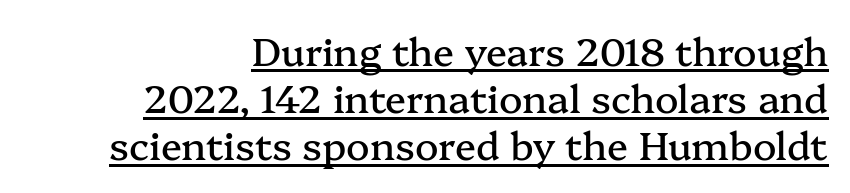
What decoration does the sample have? An underline. The axis of the letterforms is exactly vertical. Do the characters align in a grid? No, the font is proportional. Small tapered or slab feet sit at the stroke ends, so this counts as serif.
